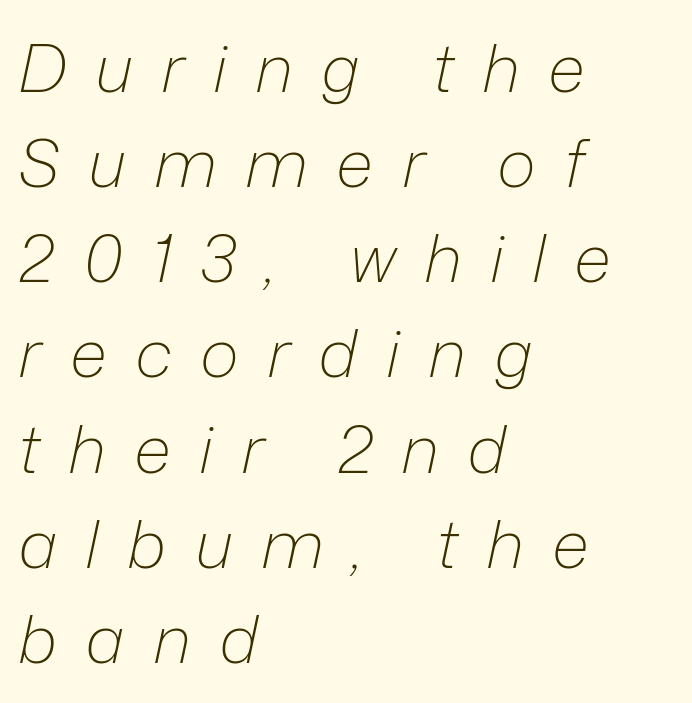
The image shows 67 px light type, italic (leaning right); set left-aligned, normal line spacing (1.42x), unusually wide letter spacing (+0.42 em), not underlined; low stroke contrast and a medium x-height.
